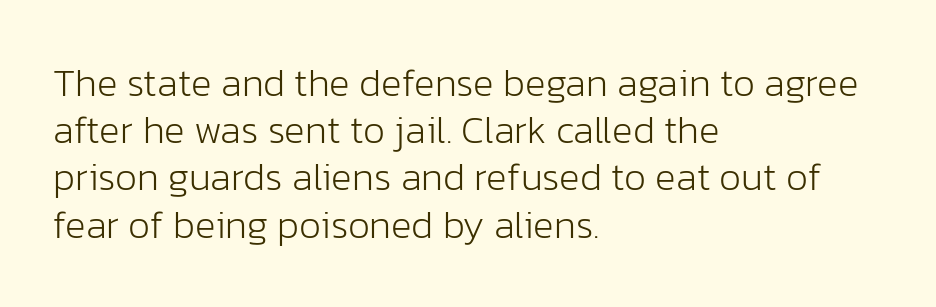
Quick note: not italic, upright. The text block is weighted toward the left margin, trailing off unevenly rightward. Compared with a typical body face, this is equally light or lighter still. There is no visible air inserted between adjacent glyphs. Letterform terminals end flat and unadorned throughout the passage. Underlining? Definitely not there.
